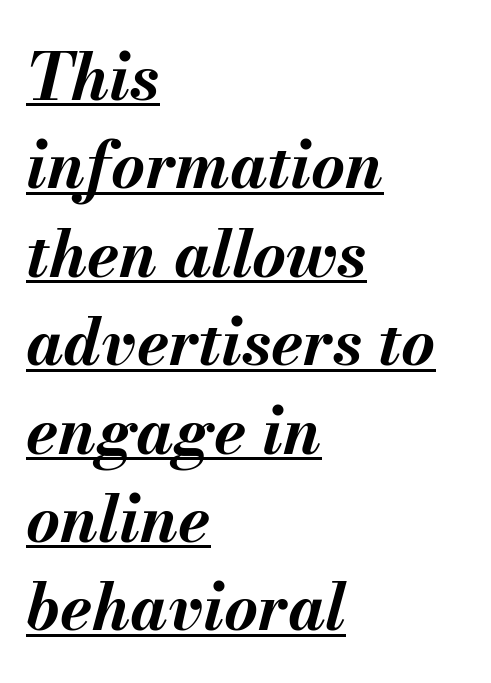
Q: Is the text bold? A: Yes.
Q: Is the text italic (slanted)? A: Yes, it leans right by about 13 degrees.
Q: Is the text underlined? A: Yes.
Q: How is the paragraph aligned? A: Left-aligned.
Q: Is the spacing between letters normal or unusually wide? A: Normal.
Q: Is the spacing between lines tight, normal or loose? A: Normal.
Q: Width (condensed, normal, or wide)? A: Normal.
Q: Stroke contrast? A: Medium.
Q: x-height? A: Small.
Q: Monospaced? A: No.
